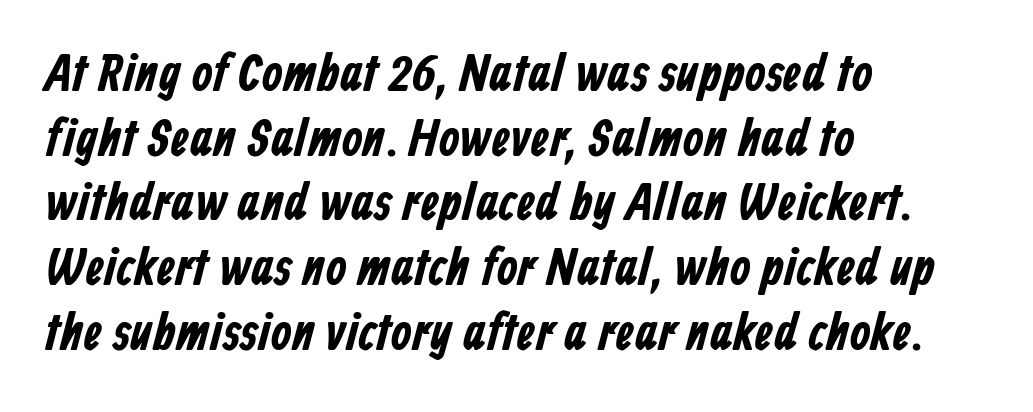
The image shows 53 px condensed sans-serif type; set left-aligned, line spacing 1.22x, normal letter spacing, not underlined; low stroke contrast and a medium x-height.
